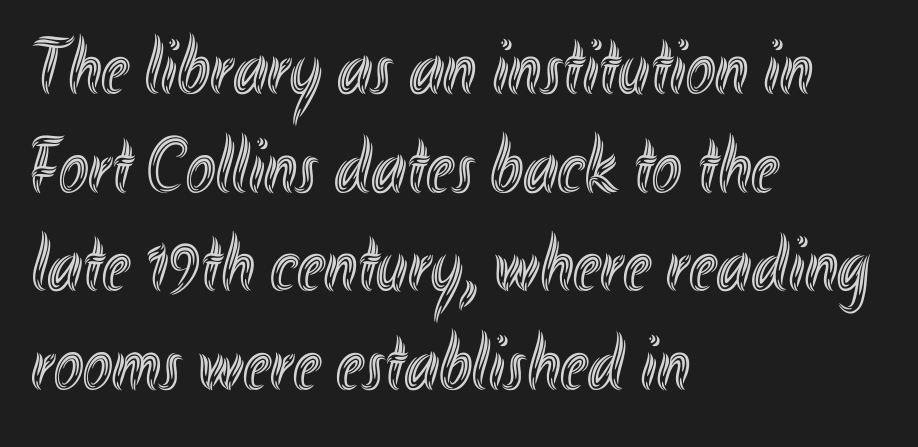
{"width": "condensed", "x_height": "small", "monospaced": "no", "underline": "no", "align": "left", "line_spacing": "normal", "line_spacing_ratio": 1.25, "letter_spacing": "normal", "letter_spacing_em": 0.0, "glyph_px": 79}
